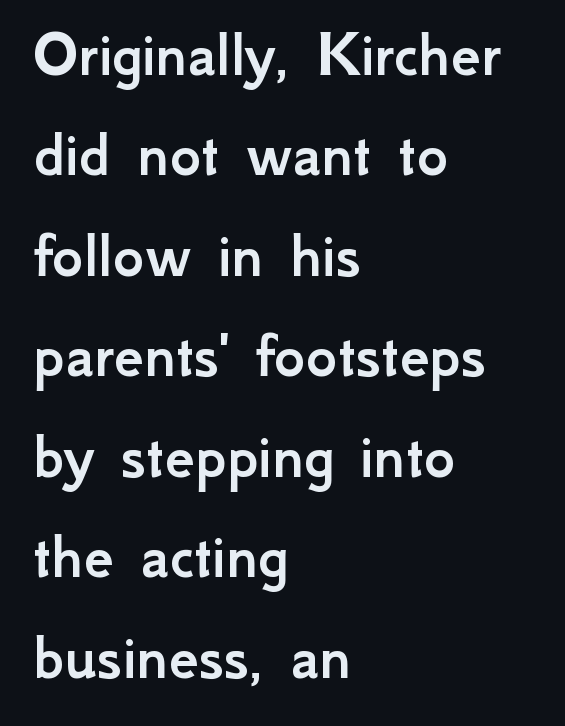
In terms of leading, this rendering sits right in the middle. The type sits square on the baseline with zero lean. Horizontal alignment here is leftward, the default for most running prose. Underline: absent.
